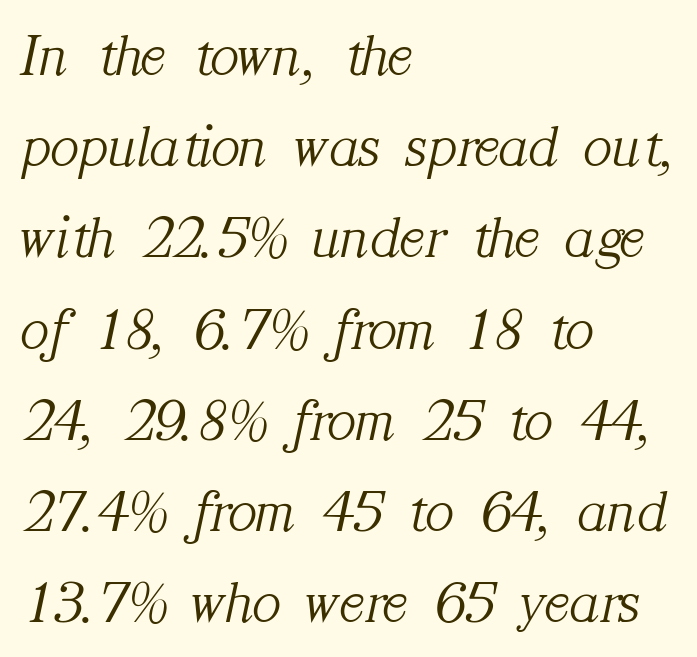
Evenly set lines give the paragraph a standard silhouette. The text carries the slant typical of an italic or oblique font. Note the varied advance widths — an 'i' is clearly narrower than an 'm'. Teacher's note: observe the even left margin — that is flush-left alignment.
